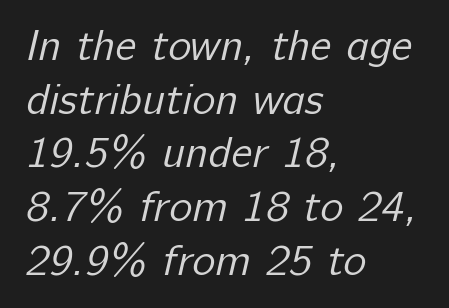
{"serif": "no", "bold": "no", "weight": "regular", "width": "normal", "stroke_contrast": "low", "x_height": "medium", "monospaced": "no", "underline": "no", "align": "left", "line_spacing_ratio": 1.22, "letter_spacing": "normal", "letter_spacing_em": 0.0, "glyph_px": 44}
